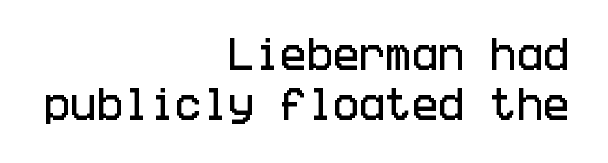
The image shows 35 px condensed sans-serif type, upright; set right-aligned, normal line spacing (1.42x), normal letter spacing, not underlined; low stroke contrast and a large x-height.
